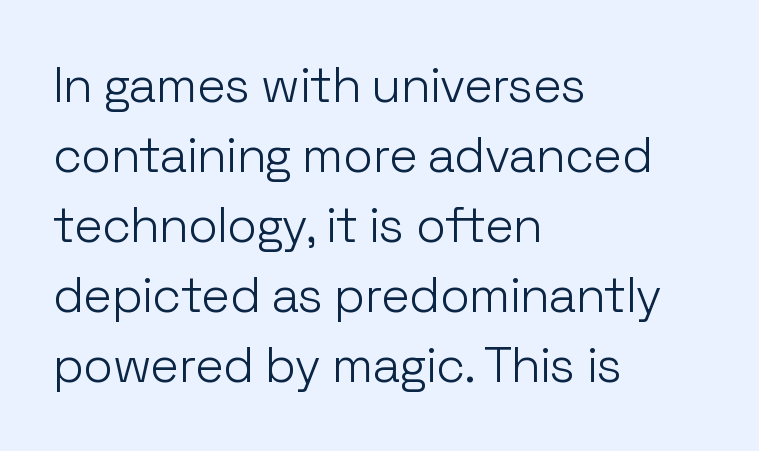
The image shows 49 px light sans-serif type, upright; set left-aligned, normal line spacing (1.43x), normal letter spacing, not underlined; low stroke contrast and a medium x-height.
